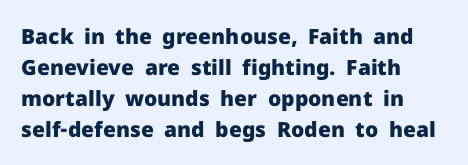
The image shows 21 px bold type, upright; set left-aligned, normal line spacing (1.47x), normal letter spacing, not underlined.
